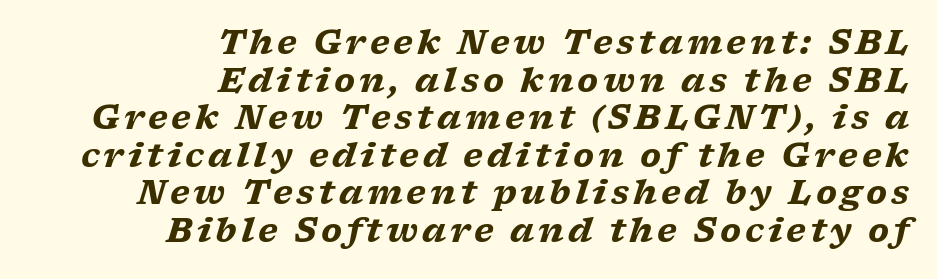
{"serif": "yes", "italic": "yes", "lean": "right", "slant_degrees": 17, "bold": "yes", "weight": "heavy", "width": "wide", "stroke_contrast": "low", "x_height": "medium", "monospaced": "no", "underline": "no", "align": "right", "line_spacing": "tight", "line_spacing_ratio": 1.14, "glyph_px": 33}
